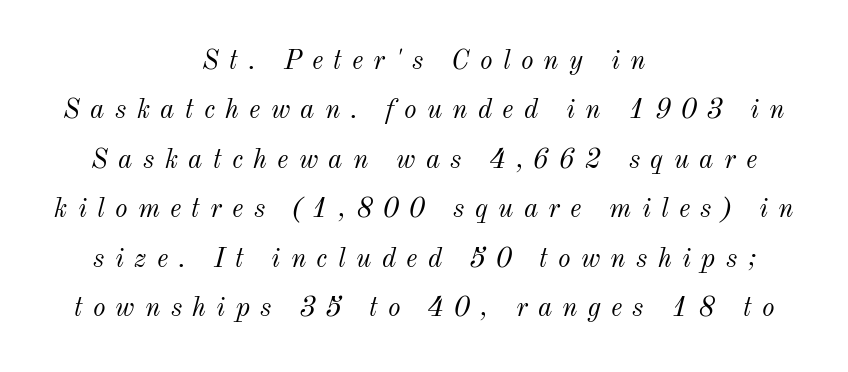
Stroke mass is kept to a normal reading level or below. The tracking jumps out immediately: characters are airy and widely separated. The text carries the slant typical of an italic or oblique font. Anything drawn beneath the words? Only blank space.
